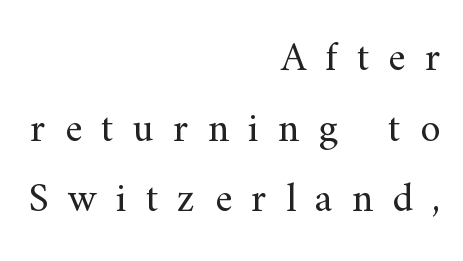
Anything drawn beneath the words? Only blank space. This sample uses expanded letter spacing, leaving extra air between glyphs. Which margin do the lines hug? The right one — the left edge is uneven. Italic: no, the glyphs are upright roman.
